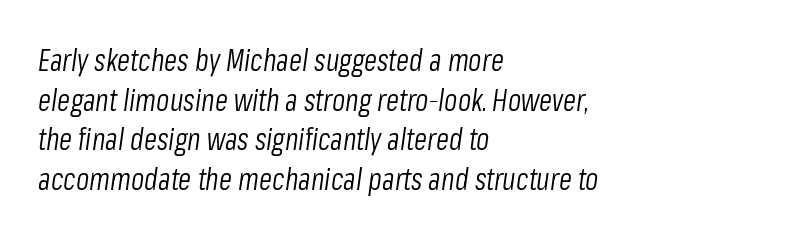
{"italic": "yes", "lean": "right", "slant_degrees": 8, "bold": "no", "weight": "light", "width": "condensed", "stroke_contrast": "low", "x_height": "medium", "monospaced": "no", "underline": "no", "align": "left", "line_spacing": "normal", "line_spacing_ratio": 1.32, "letter_spacing": "normal", "letter_spacing_em": 0.0, "glyph_px": 30}
